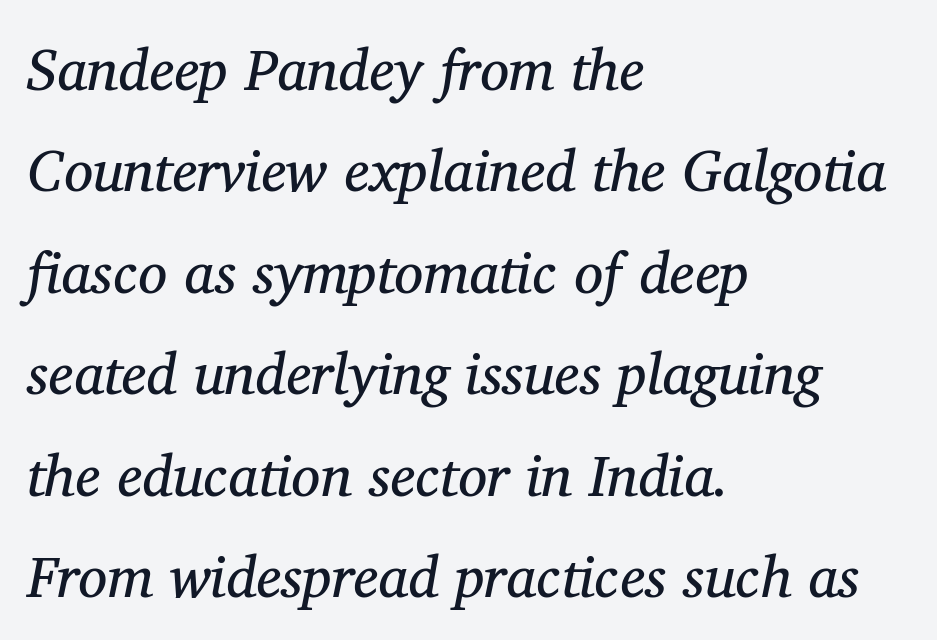
Q: Is the text bold? A: No.
Q: Is the text italic (slanted)? A: Yes, it leans right by about 11 degrees.
Q: Is the typeface a serif or a sans-serif typeface? A: Serif.
Q: Is the text underlined? A: No.
Q: How is the paragraph aligned? A: Left-aligned.
Q: Is the spacing between letters normal or unusually wide? A: Normal.
Q: Width (condensed, normal, or wide)? A: Normal.
Q: Stroke contrast? A: Medium.
Q: x-height? A: Medium.
Q: Monospaced? A: No.
